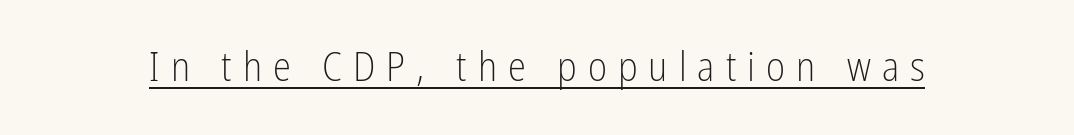
The image shows 41 px light, condensed sans-serif type, upright; set unusually wide letter spacing (+0.27 em), underlined; low stroke contrast and a medium x-height.
